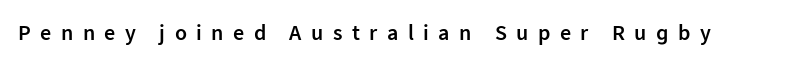
Q: Is the text bold? A: Semi-bold.
Q: Is the text italic (slanted)? A: No, it is upright.
Q: Is the text underlined? A: No.
Q: Is the spacing between letters normal or unusually wide? A: Unusually wide.
